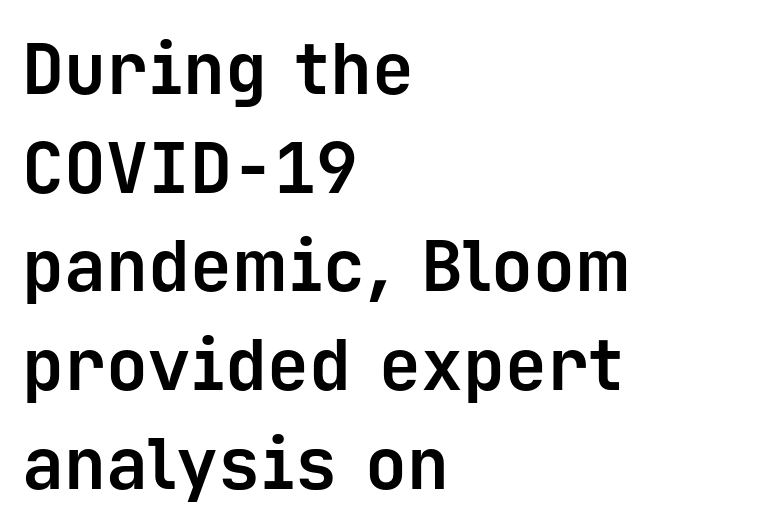
{"serif": "no", "italic": "no", "bold": "yes", "weight": "bold", "width": "normal", "stroke_contrast": "low", "x_height": "medium", "monospaced": "yes", "underline": "no", "align": "left", "line_spacing": "normal", "line_spacing_ratio": 1.41, "letter_spacing": "normal", "letter_spacing_em": 0.0, "glyph_px": 70}
